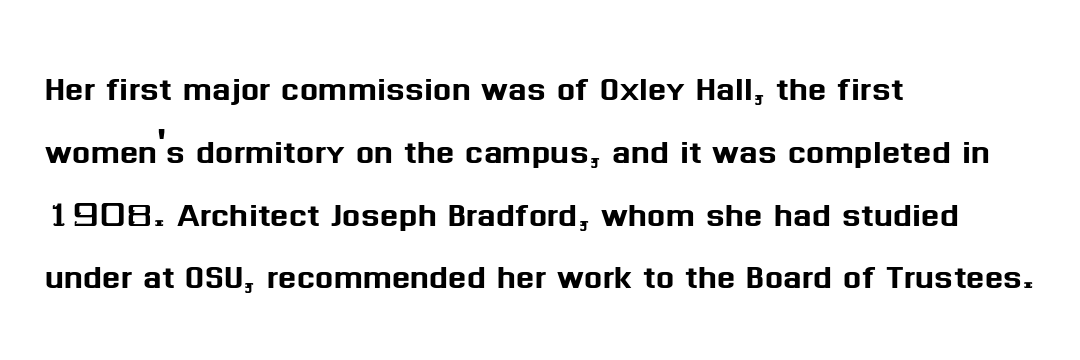
Q: Is the text italic (slanted)? A: No, it is upright.
Q: Is the typeface a serif or a sans-serif typeface? A: Sans-serif.
Q: Is the text underlined? A: No.
Q: How is the paragraph aligned? A: Left-aligned.
Q: Is the spacing between letters normal or unusually wide? A: Normal.
Q: Is the spacing between lines tight, normal or loose? A: Normal.
Q: Width (condensed, normal, or wide)? A: Normal.
Q: Stroke contrast? A: Medium.
Q: x-height? A: Medium.
Q: Monospaced? A: No.
